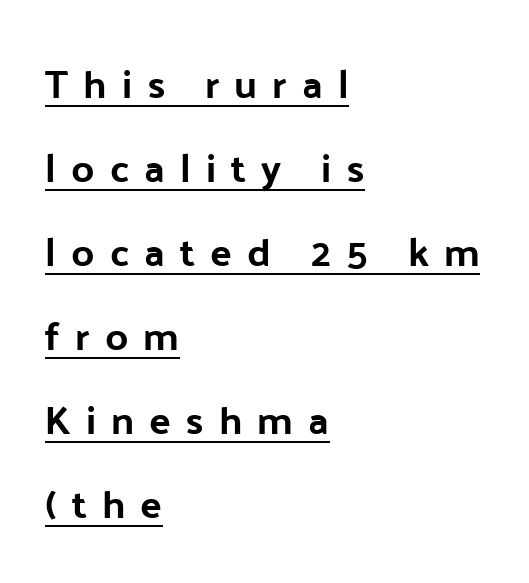
{"serif": "no", "italic": "no", "width": "normal", "stroke_contrast": "low", "x_height": "medium", "monospaced": "no", "underline": "yes", "align": "left", "line_spacing": "loose", "line_spacing_ratio": 2.1, "letter_spacing": "wide", "letter_spacing_em": 0.38, "glyph_px": 40}
